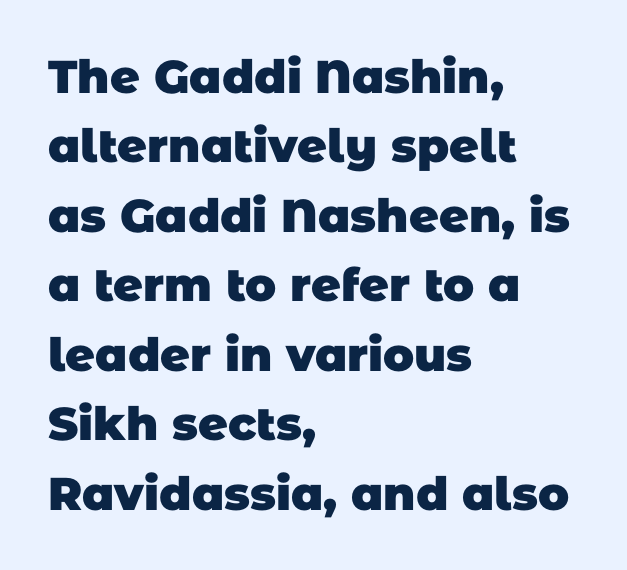
The image shows 46 px heavy sans-serif type; set left-aligned, normal line spacing (1.51x), normal letter spacing, not underlined; low stroke contrast and a large x-height.
